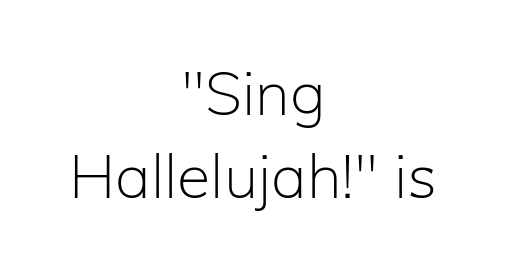
The image shows 61 px light sans-serif type, upright; set centered, normal line spacing (1.36x), normal letter spacing, not underlined; low stroke contrast and a medium x-height.
